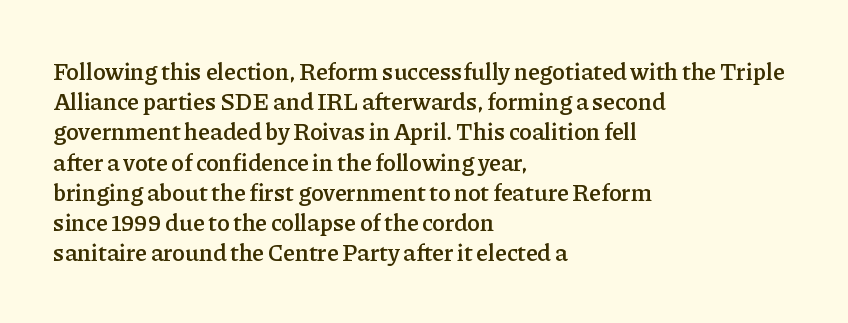
These lines are set flush left with a ragged right edge. Reading down the column, the eye jumps a familiar distance to each next line. The face used here is a semibold: visibly heavier than regular, lighter than bold. The specimen omits any rule beneath the text block's lines. Spacing between characters is what you'd get straight out of the box.
